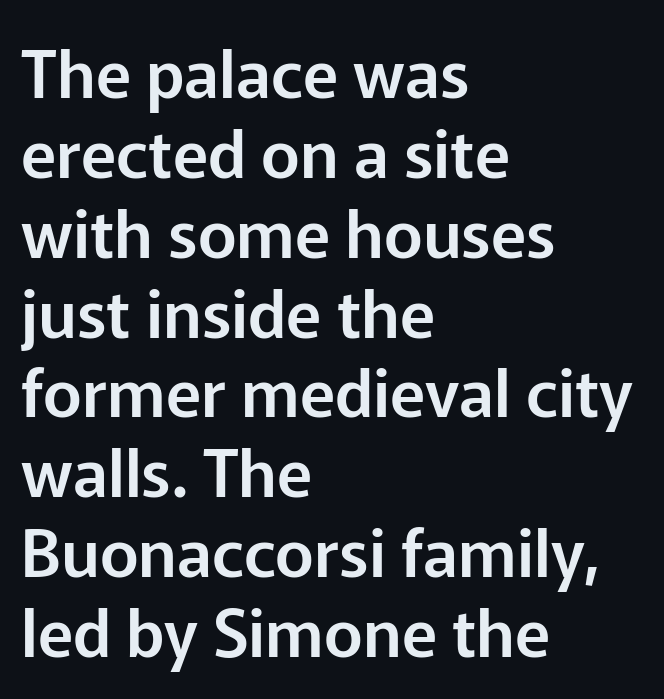
The image shows 66 px sans-serif type, upright; set left-aligned, line spacing 1.21x, normal letter spacing, not underlined; low stroke contrast and a medium x-height.
